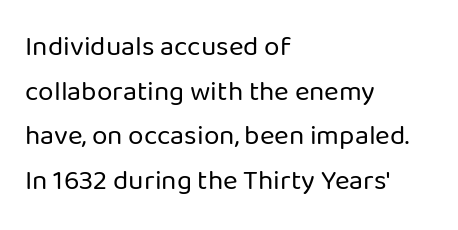
Q: Is the text bold? A: No.
Q: Is the text italic (slanted)? A: No, it is upright.
Q: Is the typeface a serif or a sans-serif typeface? A: Sans-serif.
Q: Is the text underlined? A: No.
Q: How is the paragraph aligned? A: Left-aligned.
Q: Is the spacing between letters normal or unusually wide? A: Normal.
Q: Is the spacing between lines tight, normal or loose? A: Normal.
Q: Width (condensed, normal, or wide)? A: Normal.
Q: Stroke contrast? A: Low.
Q: x-height? A: Medium.
Q: Monospaced? A: No.
